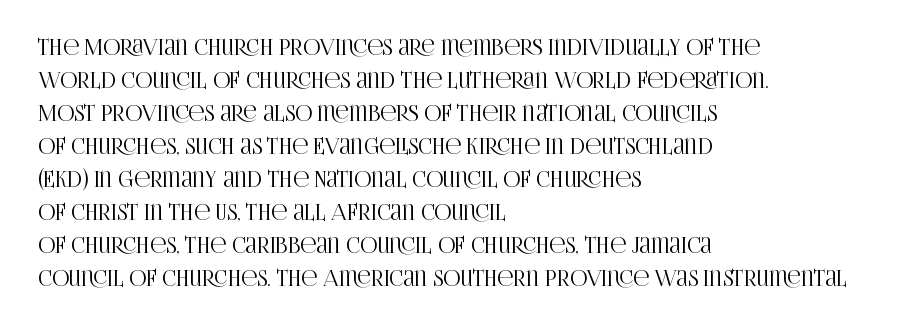
Do the letters lean? They stand straight. You could call the tracking neutral — neither tight nor loose. The passage shown is not underscored anywhere. The ragged edge is on the right, which tells us the setting is flush left. Students, observe: this is what conventionally led text looks like.
